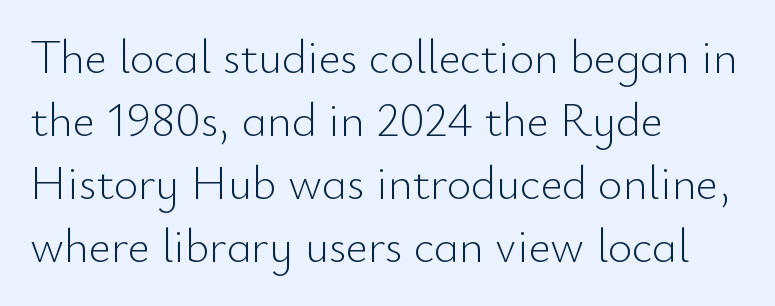
The image shows 47 px light sans-serif type, upright; set left-aligned, normal line spacing (1.34x), normal letter spacing, not underlined; low stroke contrast and a small x-height.
